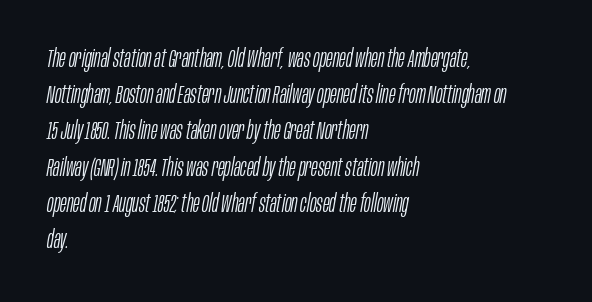
The image shows 25 px text type, italic (leaning right); set left-aligned, normal line spacing (1.45x), normal letter spacing, not underlined.
